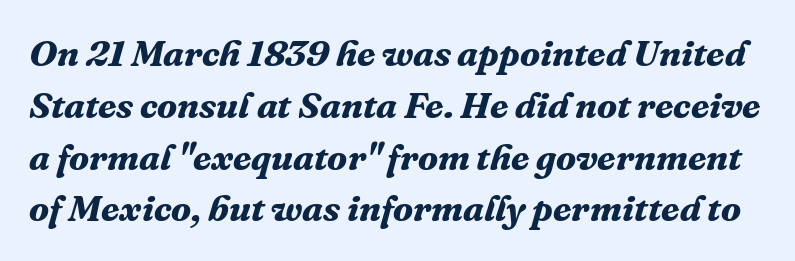
Q: Is the text bold? A: Yes.
Q: Is the text italic (slanted)? A: Yes, it leans right by about 16 degrees.
Q: Is the typeface a serif or a sans-serif typeface? A: Serif.
Q: Is the text underlined? A: No.
Q: Is the spacing between letters normal or unusually wide? A: Normal.
Q: Is the spacing between lines tight, normal or loose? A: Normal.
Q: Width (condensed, normal, or wide)? A: Normal.
Q: Stroke contrast? A: Medium.
Q: x-height? A: Medium.
Q: Monospaced? A: No.
